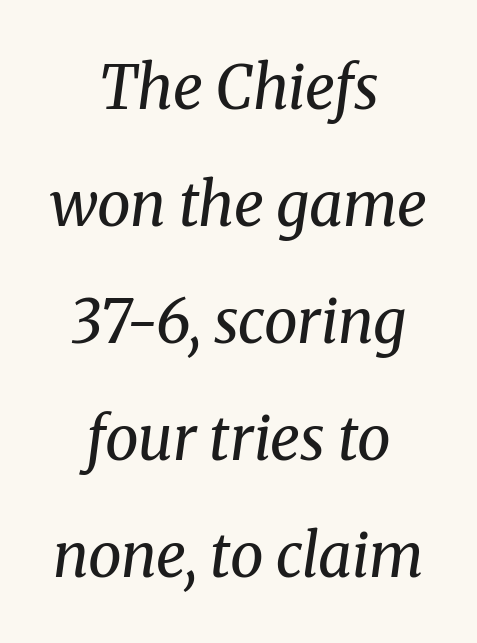
The tracking reads as untouched default to a designer's eye. The weight tops out at a normal text grade. Note the varied advance widths — an 'i' is clearly narrower than an 'm'. Whoever set this chose breathing room over compactness in the vertical rhythm.
